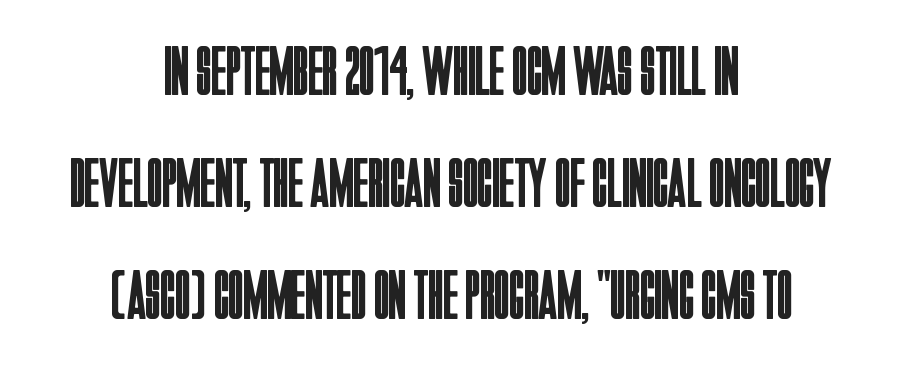
This sample keeps an unexceptional amount of space between lines. Caption: multi-line text, centered on the measure. Examine the stroke ends and you'll find no serifs. The strokes are not fattened; the text isn't bold. These lines are rendered in a variable-pitch font.
